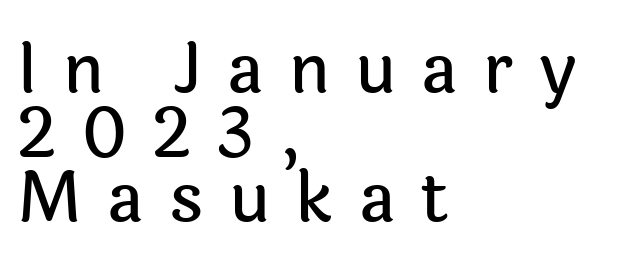
Q: Is the text italic (slanted)? A: No, it is upright.
Q: Is the typeface a serif or a sans-serif typeface? A: Sans-serif.
Q: Is the text underlined? A: No.
Q: How is the paragraph aligned? A: Left-aligned.
Q: Is the spacing between letters normal or unusually wide? A: Unusually wide.
Q: Is the spacing between lines tight, normal or loose? A: Tight.
Q: Width (condensed, normal, or wide)? A: Normal.
Q: x-height? A: Medium.
Q: Monospaced? A: No.
